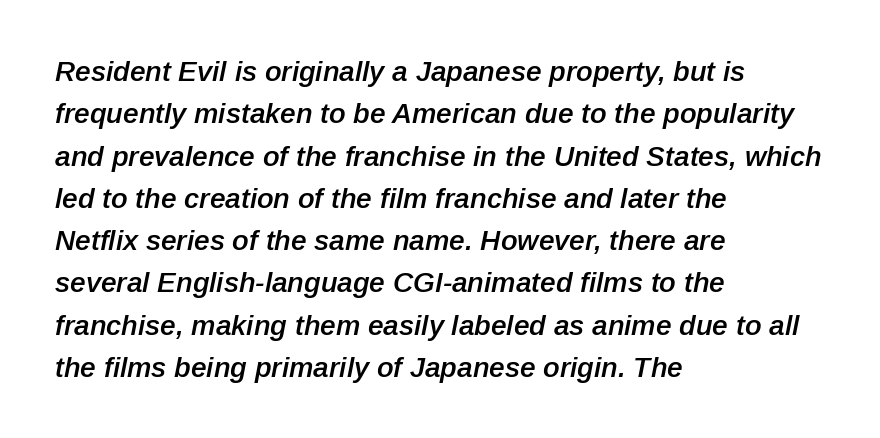
Is there much room between lines? A standard amount, neither cramped nor airy. Think of a printed novel: that variable character pitch is what you see here. The specimen omits any rule beneath the text block's lines. Rendered with sloped, italic letterforms. The face used here is a semibold: visibly heavier than regular, lighter than bold.
